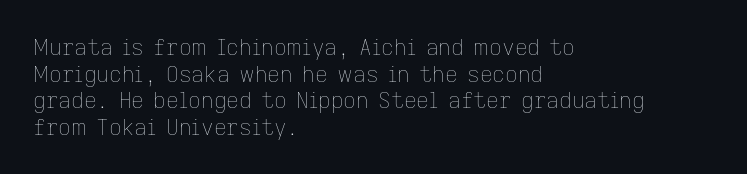
Q: Is the text bold? A: No.
Q: Is the text italic (slanted)? A: No, it is upright.
Q: Is the text underlined? A: No.
Q: How is the paragraph aligned? A: Left-aligned.
Q: Is the spacing between letters normal or unusually wide? A: Normal.
